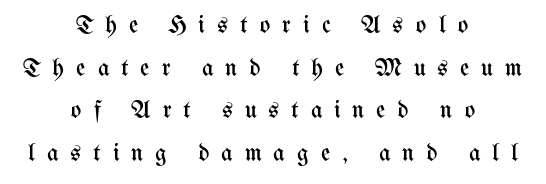
The image shows 25 px text type, upright; set centered, line spacing 1.71x, unusually wide letter spacing (+0.48 em), not underlined.
